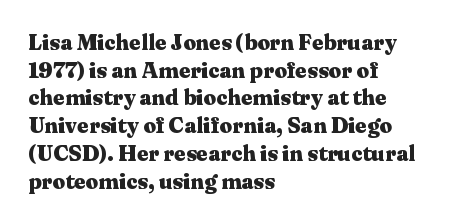
The image shows 22 px bold type, upright; set left-aligned, normal line spacing (1.26x), normal letter spacing, not underlined.
